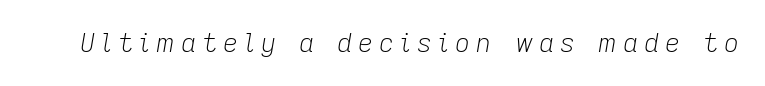
{"italic": "yes", "lean": "right", "slant_degrees": 9, "bold": "no", "underline": "no", "letter_spacing": "wide", "letter_spacing_em": 0.23, "glyph_px": 26}
